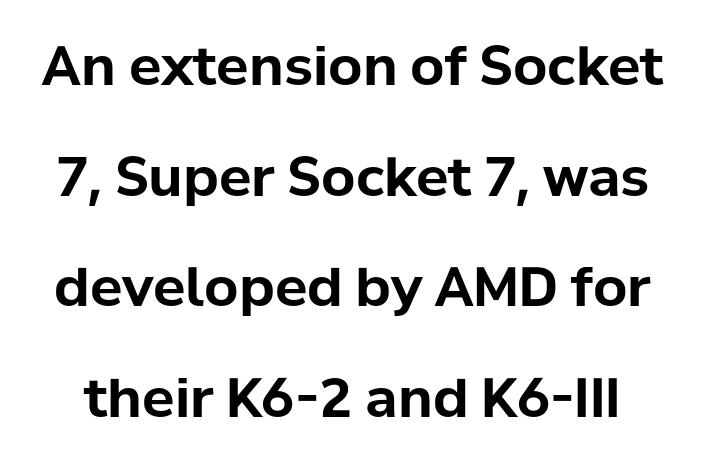
The image shows 54 px bold sans-serif type, upright; set loose line spacing (2.05x), normal letter spacing, not underlined; low stroke contrast and a medium x-height.
